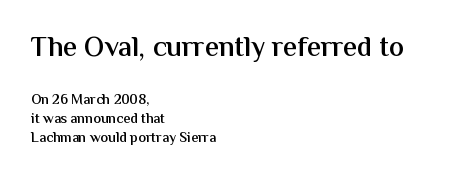
{"serif": "no", "italic": "no", "bold": "semi", "weight": "semibold", "width": "normal", "stroke_contrast": "medium", "x_height": "medium", "monospaced": "no", "underline": "no", "align": "left", "line_spacing": "normal", "line_spacing_ratio": 1.35, "letter_spacing": "normal", "letter_spacing_em": 0.0, "larger_block": "first", "size_ratio": 2.0, "glyph_px": 28}
